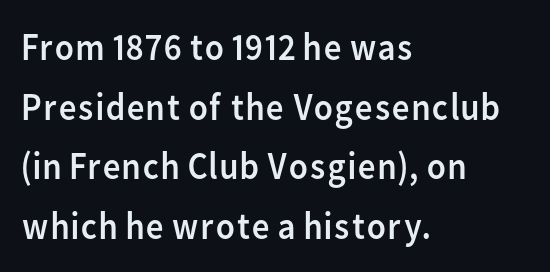
Note: no serifs on the glyphs. The rendering anchors every line to the left-hand side. Does the lettering tilt? It doesn't — this is upright. The horizontal fit of the characters is conventional and even. Letters have the restrained weight of plain body copy at most. The baseline area is clear.
